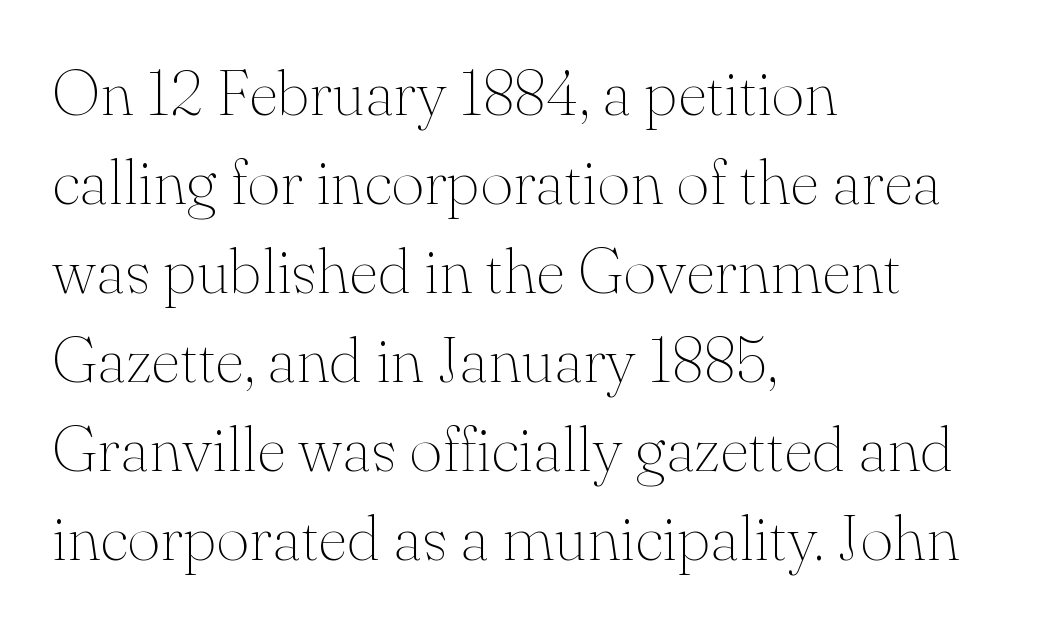
{"serif": "yes", "italic": "no", "bold": "no", "weight": "thin", "width": "normal", "stroke_contrast": "medium", "x_height": "small", "monospaced": "no", "underline": "no", "align": "left", "line_spacing": "normal", "line_spacing_ratio": 1.39, "letter_spacing": "normal", "letter_spacing_em": 0.0, "glyph_px": 64}
